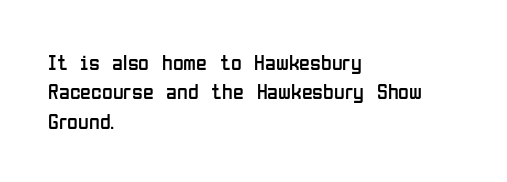
The image shows 22 px text type, upright; set left-aligned, normal line spacing (1.33x), normal letter spacing, not underlined.
